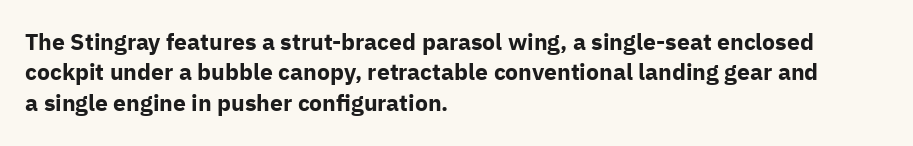
Q: Is the text bold? A: Yes.
Q: Is the text italic (slanted)? A: No, it is upright.
Q: Is the text underlined? A: No.
Q: How is the paragraph aligned? A: Left-aligned.
Q: Is the spacing between letters normal or unusually wide? A: Normal.
Q: Is the spacing between lines tight, normal or loose? A: Normal.
